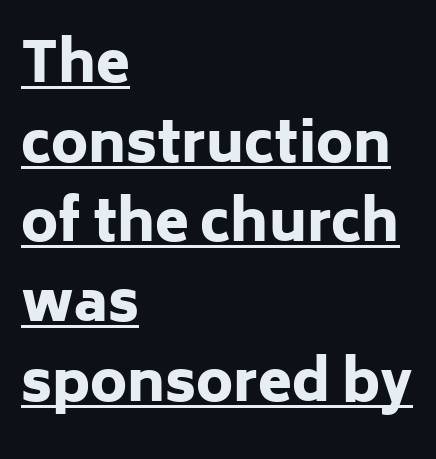
The image shows 55 px heavy sans-serif type, upright; set left-aligned, normal line spacing (1.45x), normal letter spacing, underlined; low stroke contrast and a medium x-height.
